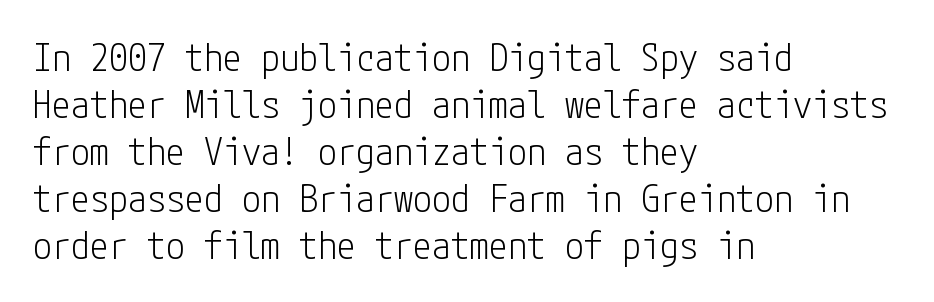
Q: Is the text bold? A: No.
Q: Is the text italic (slanted)? A: No, it is upright.
Q: Is the typeface a serif or a sans-serif typeface? A: Sans-serif.
Q: Is the text underlined? A: No.
Q: How is the paragraph aligned? A: Left-aligned.
Q: Is the spacing between letters normal or unusually wide? A: Normal.
Q: Width (condensed, normal, or wide)? A: Condensed.
Q: Stroke contrast? A: Low.
Q: x-height? A: Medium.
